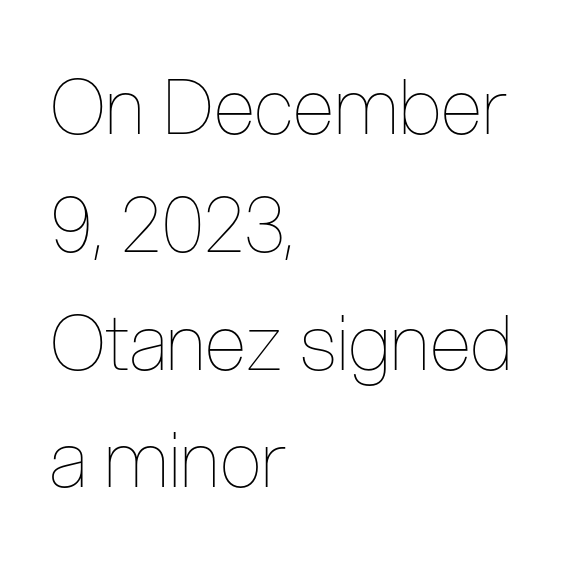
The image shows 76 px thin, condensed type, upright; set left-aligned, normal line spacing (1.55x), normal letter spacing, not underlined; low stroke contrast and a medium x-height.
